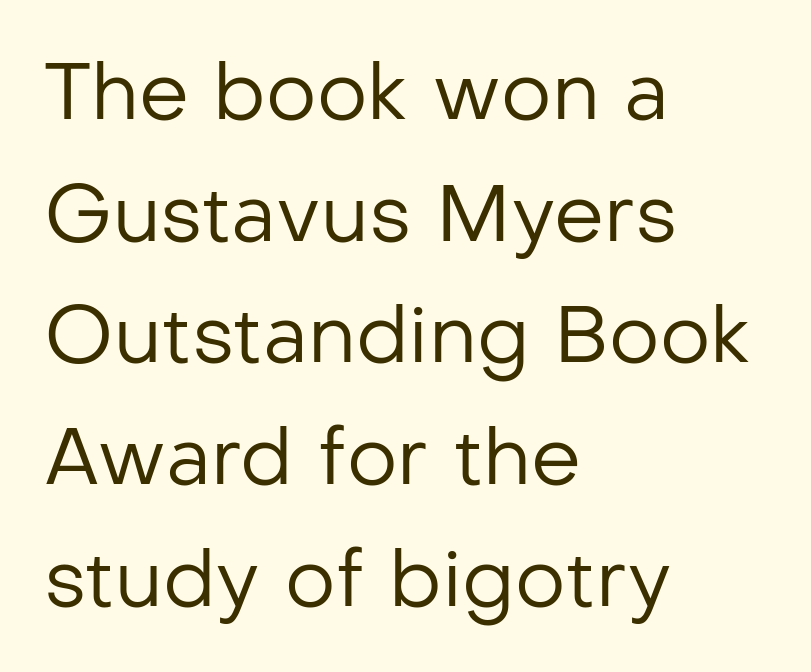
The image shows 79 px regular-weight sans-serif type, upright; set left-aligned, normal line spacing (1.54x), normal letter spacing, not underlined; low stroke contrast and a medium x-height.
